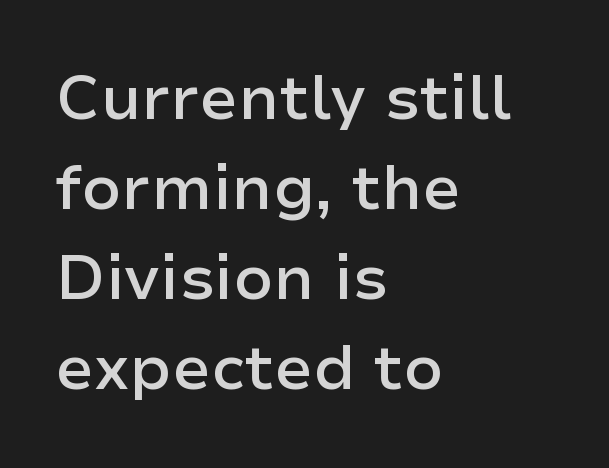
Q: Is the text bold? A: Semi-bold.
Q: Is the text italic (slanted)? A: No, it is upright.
Q: Is the typeface a serif or a sans-serif typeface? A: Sans-serif.
Q: Is the text underlined? A: No.
Q: How is the paragraph aligned? A: Left-aligned.
Q: Is the spacing between letters normal or unusually wide? A: Normal.
Q: Is the spacing between lines tight, normal or loose? A: Normal.
Q: Width (condensed, normal, or wide)? A: Normal.
Q: Stroke contrast? A: Low.
Q: x-height? A: Medium.
Q: Monospaced? A: No.
